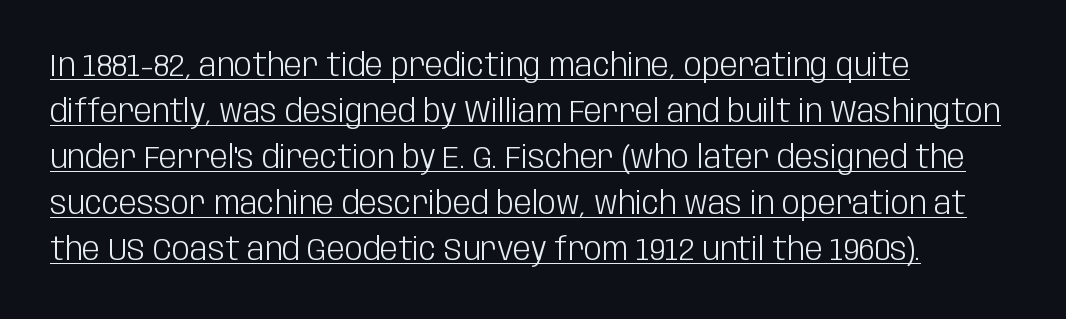
This reads as an unemphasized weight, regular at the heaviest. Tall strokes in this sample are plumb rather than angled. What kind of face is this? One without serifs — a sans. Visually the block forms a straight wall on the left and a jagged coastline on the right.
